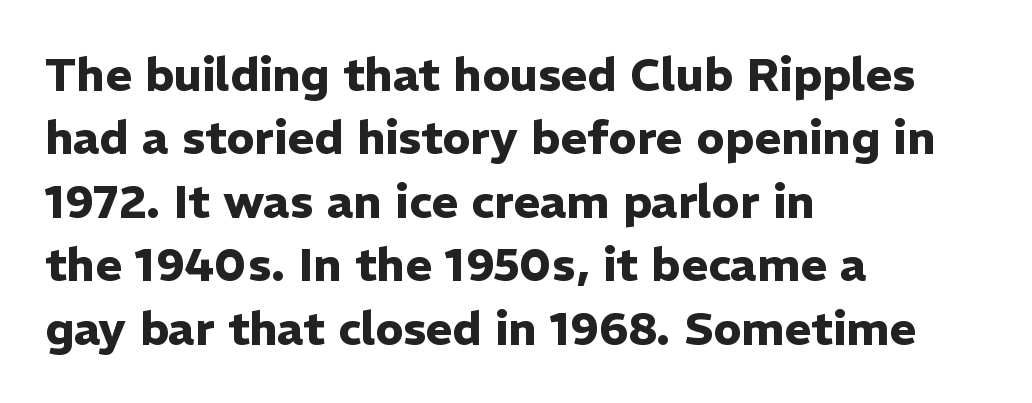
The image shows 46 px heavy sans-serif type, upright; set left-aligned, normal line spacing (1.38x), normal letter spacing, not underlined; low stroke contrast and a medium x-height.
